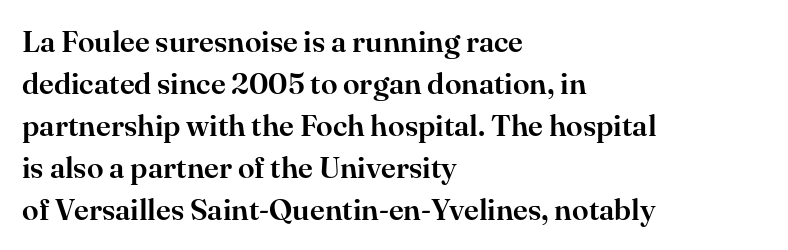
The string is rendered with underlining switched off. The rows are spaced the way most documents space them. The compositor pushed each line to the left boundary. Regarding serifs, this sample has them. Upright lettering throughout. Varying glyph widths throughout — classic text-font behaviour.
